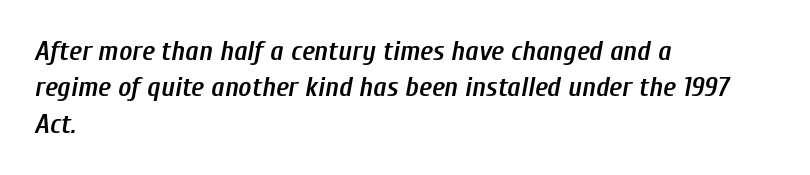
{"italic": "yes", "lean": "right", "slant_degrees": 10, "bold": "semi", "weight": "semibold", "width": "condensed", "stroke_contrast": "low", "x_height": "medium", "monospaced": "no", "underline": "no", "align": "left", "line_spacing": "normal", "line_spacing_ratio": 1.3, "letter_spacing": "normal", "letter_spacing_em": 0.0, "glyph_px": 28}
